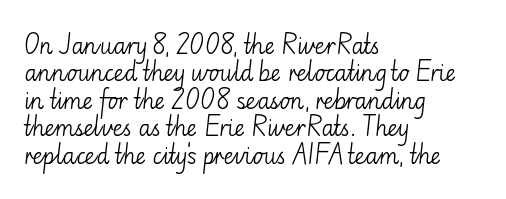
Q: Is the text bold? A: No.
Q: Is the text italic (slanted)? A: Yes.
Q: Is the text underlined? A: No.
Q: How is the paragraph aligned? A: Left-aligned.
Q: Is the spacing between letters normal or unusually wide? A: Normal.
Q: Is the spacing between lines tight, normal or loose? A: Normal.
